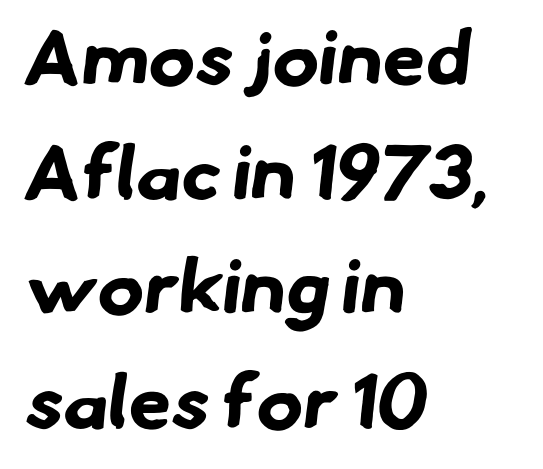
Q: Is the text bold? A: Yes.
Q: Is the typeface a serif or a sans-serif typeface? A: Sans-serif.
Q: Is the text underlined? A: No.
Q: How is the paragraph aligned? A: Left-aligned.
Q: Is the spacing between letters normal or unusually wide? A: Normal.
Q: Is the spacing between lines tight, normal or loose? A: Normal.
Q: Width (condensed, normal, or wide)? A: Normal.
Q: Stroke contrast? A: Low.
Q: x-height? A: Small.
Q: Monospaced? A: No.
